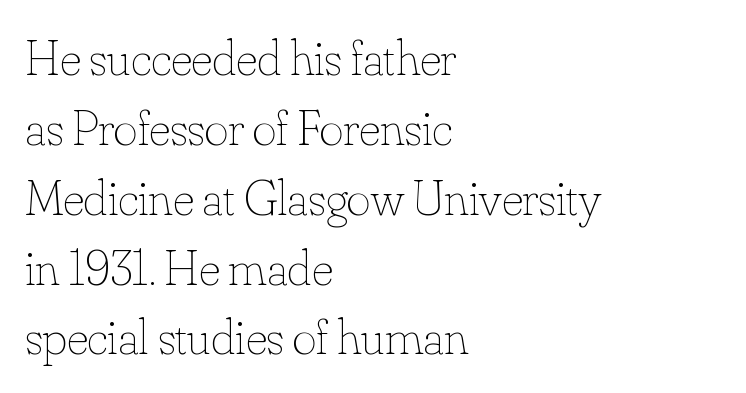
The image shows 51 px thin type, upright; set left-aligned, normal line spacing (1.37x), normal letter spacing, not underlined; low stroke contrast and a small x-height.
